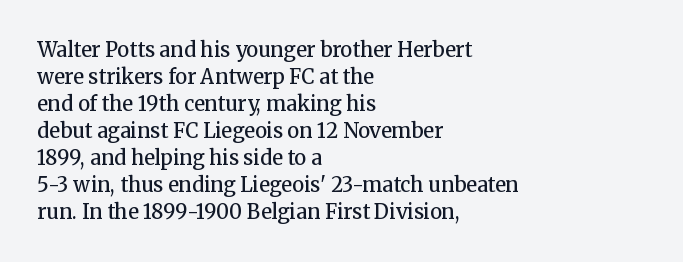
{"italic": "no", "bold": "semi", "underline": "no", "align": "left", "line_spacing": "normal", "line_spacing_ratio": 1.35, "letter_spacing": "normal", "letter_spacing_em": 0.0, "glyph_px": 20}
